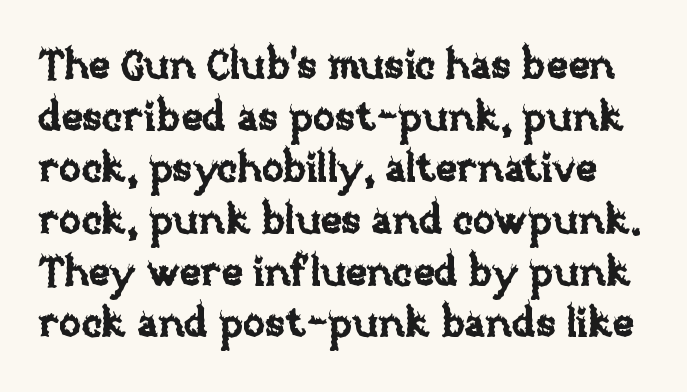
Q: Is the text italic (slanted)? A: No, it is upright.
Q: Is the text underlined? A: No.
Q: Is the spacing between letters normal or unusually wide? A: Normal.
Q: Is the spacing between lines tight, normal or loose? A: Normal.
Q: Width (condensed, normal, or wide)? A: Normal.
Q: Stroke contrast? A: Low.
Q: x-height? A: Large.
Q: Monospaced? A: No.
